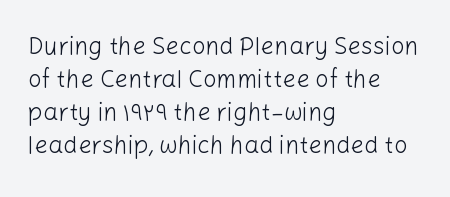
The image shows 24 px text type, upright; set left-aligned, normal line spacing (1.38x), normal letter spacing, not underlined.
